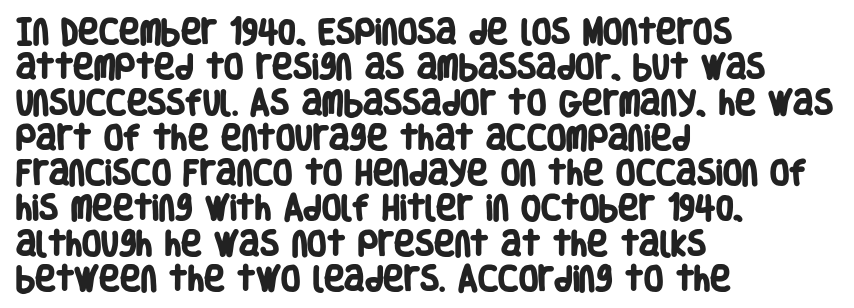
{"serif": "no", "bold": "yes", "weight": "heavy", "width": "condensed", "stroke_contrast": "low", "x_height": "large", "monospaced": "no", "underline": "no", "align": "left", "line_spacing": "normal", "line_spacing_ratio": 1.26, "letter_spacing": "normal", "letter_spacing_em": 0.0, "glyph_px": 28}
